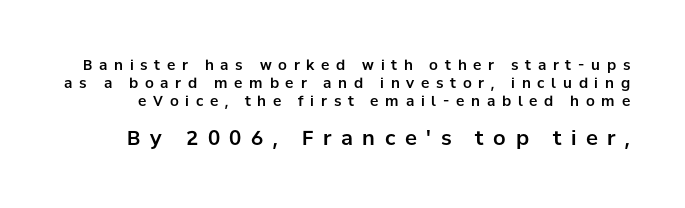
{"italic": "no", "underline": "no", "line_spacing": "normal", "line_spacing_ratio": 1.27, "letter_spacing": "wide", "letter_spacing_em": 0.48, "larger_block": "second", "size_ratio": 1.43, "glyph_px": 20}
